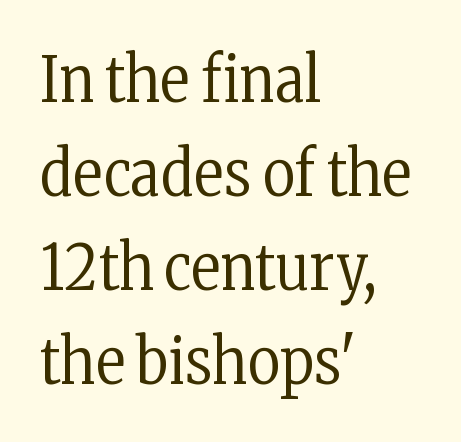
The image shows 63 px regular-weight, condensed serif type, upright; set left-aligned, normal line spacing (1.49x), normal letter spacing, not underlined; low stroke contrast and a medium x-height.
